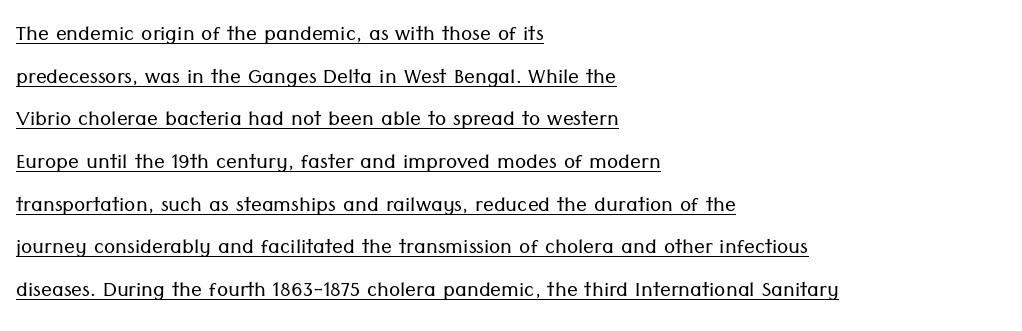
The image shows 27 px text type, upright; set left-aligned, normal line spacing (1.58x), normal letter spacing, underlined.
